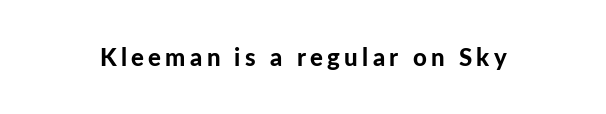
The image shows 24 px bold type, upright; set not underlined.
